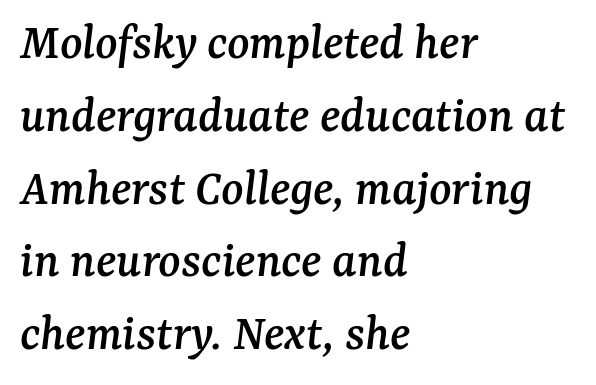
The gap between lines stays unmarked. Alignment: flush left. Horizontal bands of white between lines are of average thickness. This sample uses plain, unmodified letter spacing.
